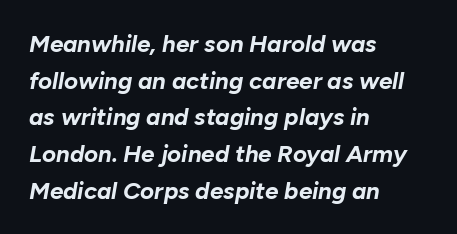
Slanted lettering throughout. The rendering anchors every line to the left-hand side. Letter spacing: default. One glance says typical: line gaps are just what's usual. The font is running at its bold setting. The space directly below the letters is spotless.
